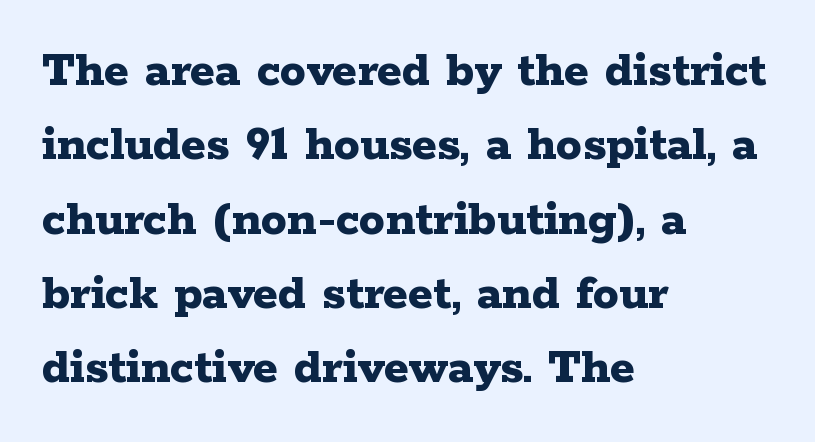
Q: Is the text bold? A: Yes.
Q: Is the text italic (slanted)? A: No, it is upright.
Q: Is the typeface a serif or a sans-serif typeface? A: Serif.
Q: Is the text underlined? A: No.
Q: How is the paragraph aligned? A: Left-aligned.
Q: Is the spacing between letters normal or unusually wide? A: Normal.
Q: Is the spacing between lines tight, normal or loose? A: Normal.
Q: Width (condensed, normal, or wide)? A: Wide.
Q: Stroke contrast? A: Low.
Q: x-height? A: Medium.
Q: Monospaced? A: No.
